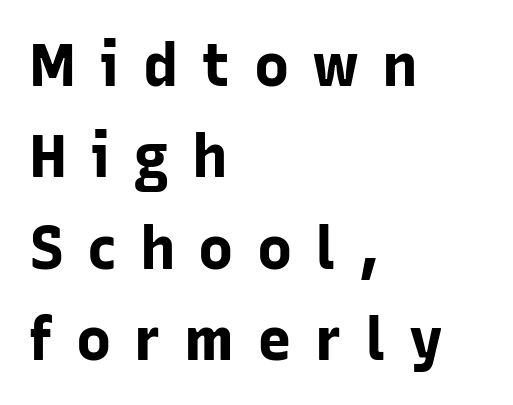
The image shows 59 px bold sans-serif type, upright; set left-aligned, normal line spacing (1.55x), unusually wide letter spacing (+0.39 em), not underlined; low stroke contrast and a medium x-height.
